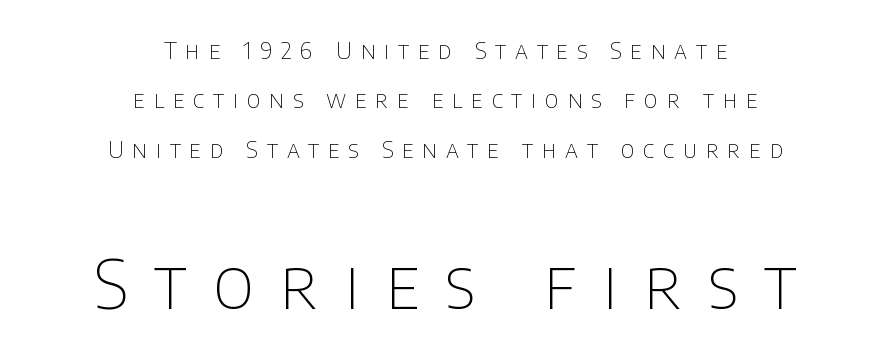
{"serif": "no", "italic": "no", "bold": "no", "weight": "thin", "width": "normal", "stroke_contrast": "low", "x_height": "large", "monospaced": "no", "underline": "no", "align": "center", "line_spacing": "loose", "line_spacing_ratio": 2.15, "letter_spacing": "wide", "letter_spacing_em": 0.38, "larger_block": "second", "size_ratio": 2.96, "glyph_px": 68}
